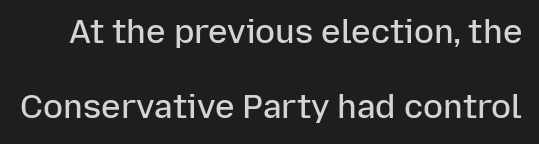
A bit beefed up — I'd call it semibold rather than bold. The typography opts for an upright posture over an oblique one. Students, observe: this is what heavily led, spacious text looks like. The type is set solid horizontally, with unmodified tracking. Varying glyph widths throughout — classic text-font behaviour.
